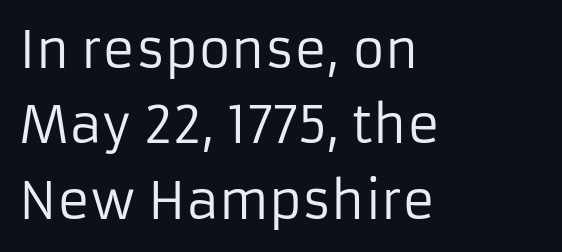
{"serif": "no", "italic": "no", "bold": "no", "weight": "regular", "width": "normal", "stroke_contrast": "low", "x_height": "medium", "monospaced": "no", "underline": "no", "align": "left", "line_spacing": "normal", "line_spacing_ratio": 1.51, "letter_spacing": "normal", "letter_spacing_em": 0.0, "glyph_px": 50}
